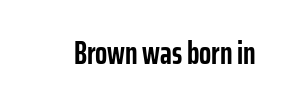
Is the letter spacing exaggerated? No — it looks like the ordinary default. The characters display no serif detailing; their extremities are plain. The space beneath each line is pristine and unruled. Think of a printed novel: that variable character pitch is what you see here.
